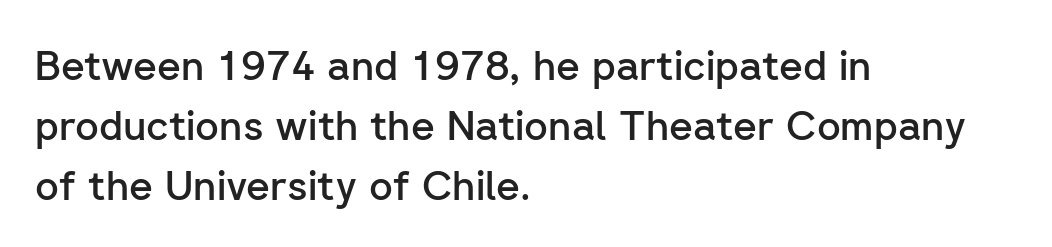
Q: Is the text bold? A: Semi-bold.
Q: Is the text italic (slanted)? A: No, it is upright.
Q: Is the typeface a serif or a sans-serif typeface? A: Sans-serif.
Q: Is the text underlined? A: No.
Q: How is the paragraph aligned? A: Left-aligned.
Q: Is the spacing between letters normal or unusually wide? A: Normal.
Q: Is the spacing between lines tight, normal or loose? A: Normal.
Q: Width (condensed, normal, or wide)? A: Normal.
Q: Stroke contrast? A: Low.
Q: x-height? A: Medium.
Q: Monospaced? A: No.
